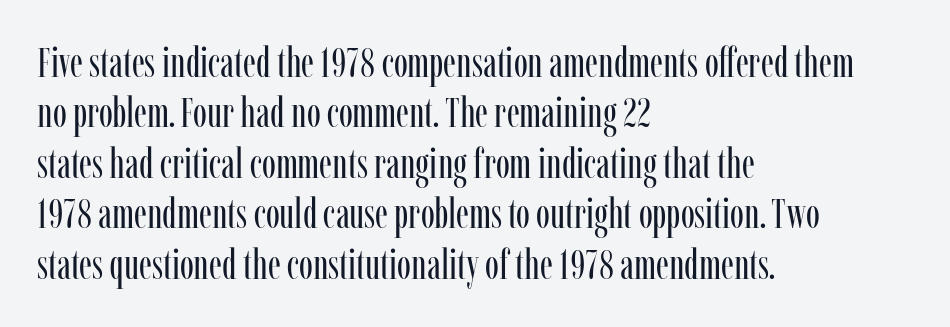
{"serif": "yes", "italic": "no", "bold": "no", "weight": "regular", "width": "condensed", "stroke_contrast": "low", "x_height": "medium", "monospaced": "no", "underline": "no", "align": "left", "line_spacing_ratio": 1.2, "letter_spacing": "normal", "letter_spacing_em": 0.0, "glyph_px": 42}
